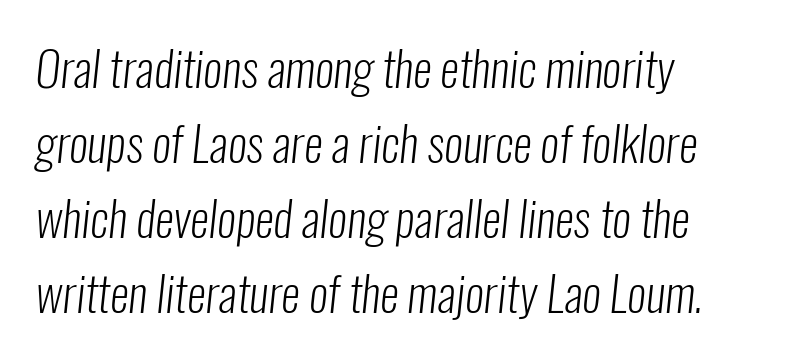
The image shows 48 px light, condensed sans-serif type; set left-aligned, normal line spacing (1.56x), normal letter spacing, not underlined; low stroke contrast and a medium x-height.
